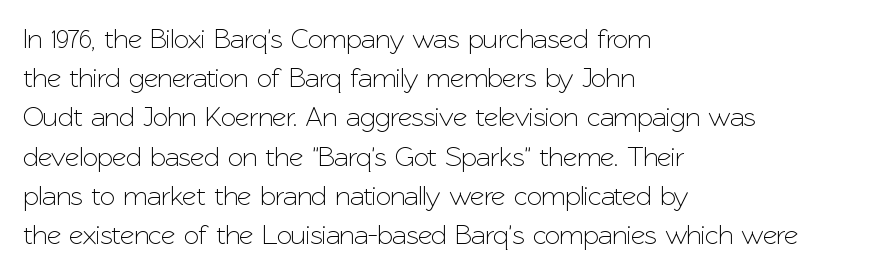
Q: Is the text italic (slanted)? A: No, it is upright.
Q: Is the typeface a serif or a sans-serif typeface? A: Sans-serif.
Q: Is the text underlined? A: No.
Q: How is the paragraph aligned? A: Left-aligned.
Q: Is the spacing between letters normal or unusually wide? A: Normal.
Q: Is the spacing between lines tight, normal or loose? A: Normal.
Q: Width (condensed, normal, or wide)? A: Normal.
Q: Stroke contrast? A: Low.
Q: x-height? A: Medium.
Q: Monospaced? A: No.
